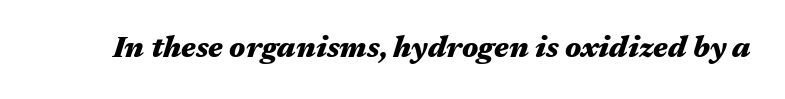
{"italic": "yes", "lean": "right", "slant_degrees": 17, "bold": "yes", "weight": "heavy", "width": "wide", "stroke_contrast": "medium", "x_height": "medium", "monospaced": "no", "underline": "no", "letter_spacing": "normal", "letter_spacing_em": 0.0, "glyph_px": 30}
